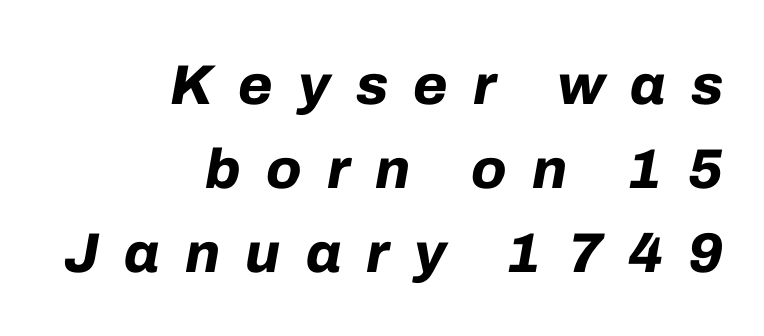
Q: Is the text bold? A: Yes.
Q: Is the text italic (slanted)? A: Yes, it leans right by about 10 degrees.
Q: Is the text underlined? A: No.
Q: How is the paragraph aligned? A: Right-aligned.
Q: Is the spacing between letters normal or unusually wide? A: Unusually wide.
Q: Is the spacing between lines tight, normal or loose? A: Normal.
Q: Width (condensed, normal, or wide)? A: Normal.
Q: Stroke contrast? A: Low.
Q: x-height? A: Medium.
Q: Monospaced? A: No.
